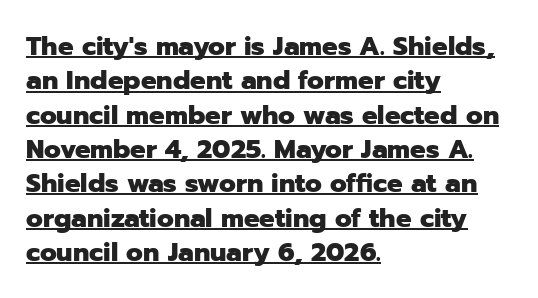
{"italic": "no", "bold": "yes", "underline": "yes", "align": "left", "line_spacing": "normal", "line_spacing_ratio": 1.32, "letter_spacing": "normal", "letter_spacing_em": 0.0, "glyph_px": 26}
